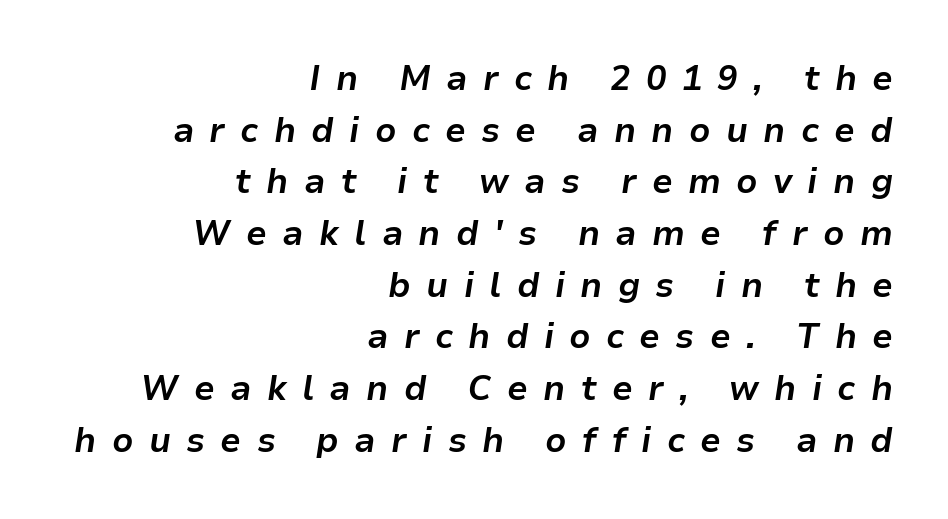
{"italic": "yes", "lean": "right", "slant_degrees": 9, "bold": "yes", "weight": "bold", "width": "normal", "stroke_contrast": "low", "x_height": "medium", "monospaced": "no", "underline": "no", "align": "right", "line_spacing": "normal", "line_spacing_ratio": 1.52, "letter_spacing": "wide", "letter_spacing_em": 0.45, "glyph_px": 34}
